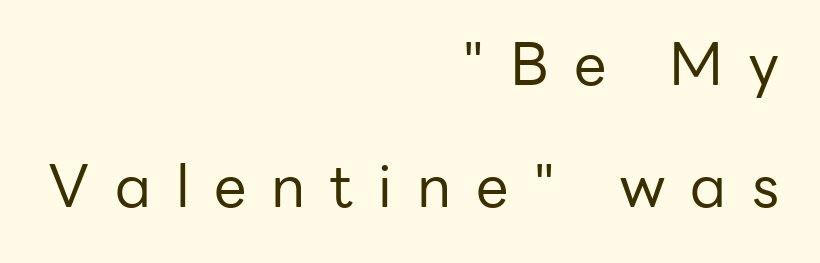
Look at the bottom of the vertical strokes: they stop flat, with no serifs. Regarding leading, the lines here are spaced well apart. Glance below the letters and you will spot only blank space. Is the letter spacing exaggerated? Yes — the characters are pushed far apart. Caption: multi-line text, flush right, ragged left.
